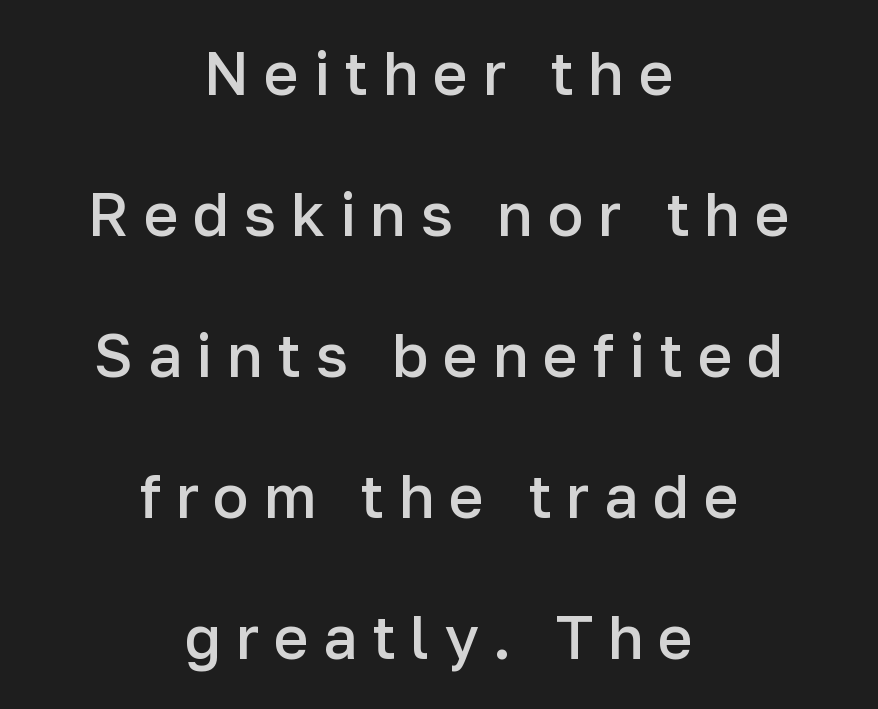
Q: Is the text bold? A: Semi-bold.
Q: Is the text italic (slanted)? A: No, it is upright.
Q: Is the typeface a serif or a sans-serif typeface? A: Sans-serif.
Q: Is the text underlined? A: No.
Q: How is the paragraph aligned? A: Centered.
Q: Is the spacing between letters normal or unusually wide? A: Unusually wide.
Q: Is the spacing between lines tight, normal or loose? A: Loose.
Q: Width (condensed, normal, or wide)? A: Normal.
Q: Stroke contrast? A: Low.
Q: x-height? A: Medium.
Q: Monospaced? A: No.
